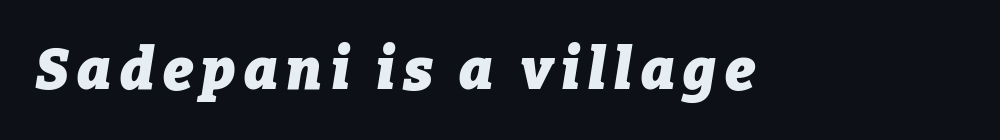
The image shows 57 px heavy type, italic (leaning right); set not underlined; low stroke contrast and a medium x-height.
